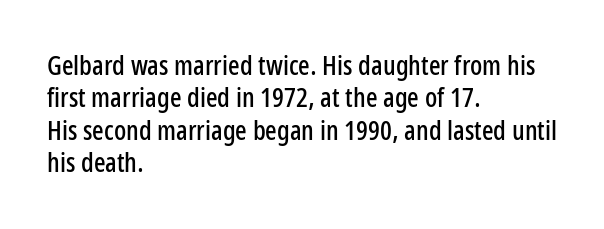
Q: Is the text italic (slanted)? A: No, it is upright.
Q: Is the text underlined? A: No.
Q: How is the paragraph aligned? A: Left-aligned.
Q: Is the spacing between letters normal or unusually wide? A: Normal.
